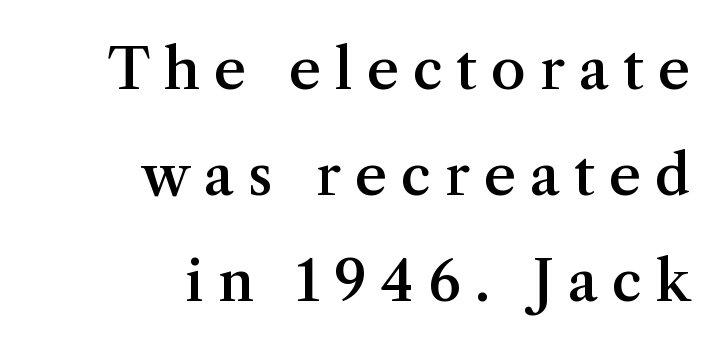
In terms of letterspacing, this is a distinctly airy, spread setting. Examine the stroke ends and you'll spot serifs. Stems and bowls a touch heavier than normal — semibold. Tall strokes in this sample are plumb rather than angled. Typeset ragged left — the right edge is the straight one. Clear beneath every line of the passage.
